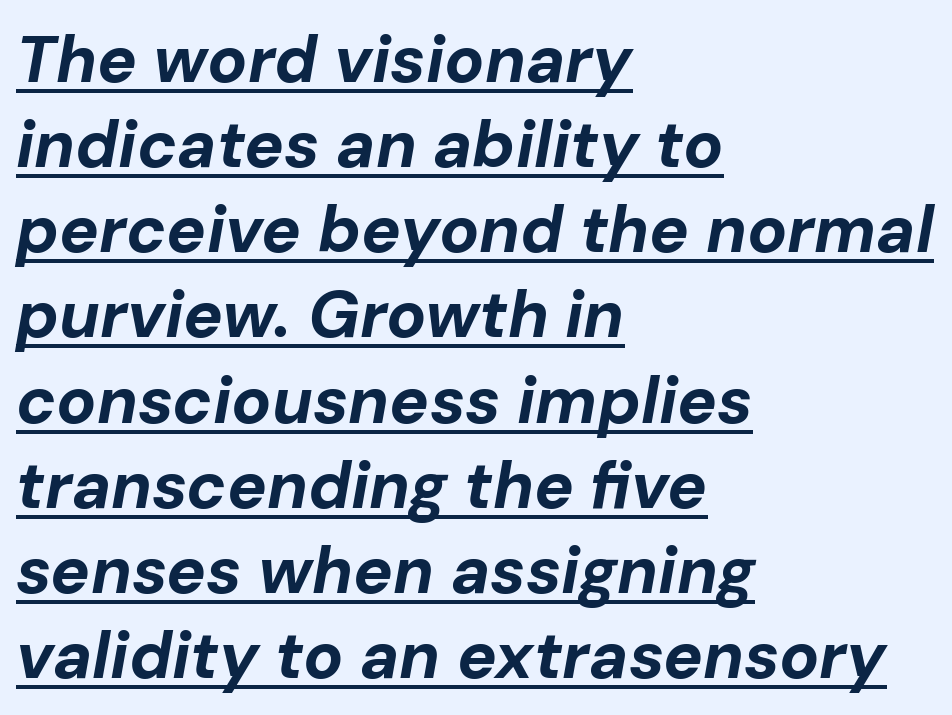
Q: Is the text bold? A: Yes.
Q: Is the text italic (slanted)? A: Yes, it leans right by about 10 degrees.
Q: Is the text underlined? A: Yes.
Q: How is the paragraph aligned? A: Left-aligned.
Q: Is the spacing between letters normal or unusually wide? A: Normal.
Q: Is the spacing between lines tight, normal or loose? A: Normal.
Q: Width (condensed, normal, or wide)? A: Normal.
Q: Stroke contrast? A: Low.
Q: x-height? A: Medium.
Q: Monospaced? A: No.
